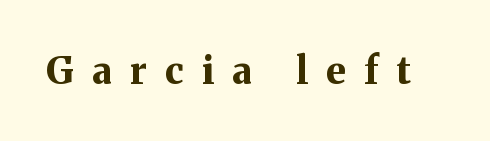
Typographic density is high because the face is bold. Descender tails drop into unmarked territory. The type sits square on the baseline with zero lean. The passage shown is typed in a proportional face where columns would drift. The rendering inserts visible extra space after every character. The typeface chosen for these lines features serifs.
